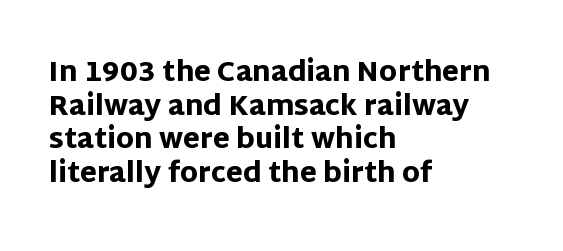
Its strokes are broad and dark, the hallmark of bold type. It's the straight-up-and-down kind of type. Regular leading. Caption: standard tracking, unaltered.
